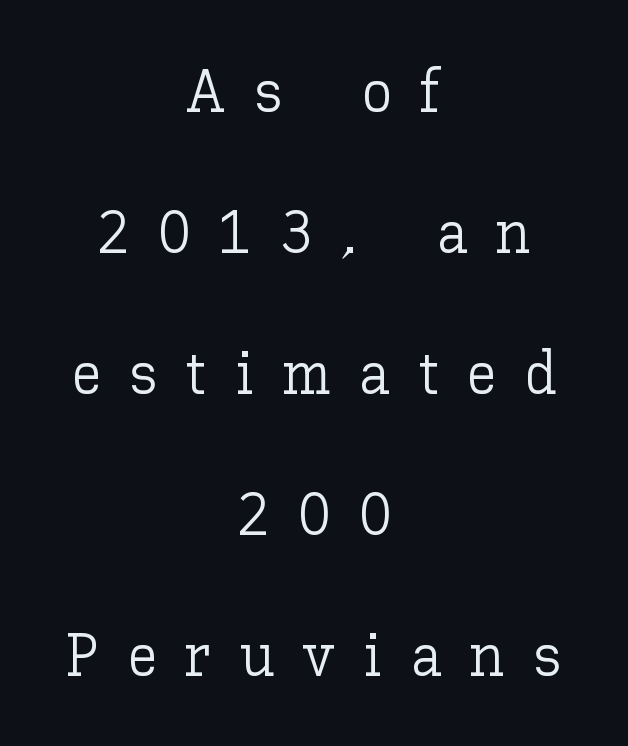
Q: Is the text bold? A: No.
Q: Is the text italic (slanted)? A: No, it is upright.
Q: Is the text underlined? A: No.
Q: How is the paragraph aligned? A: Centered.
Q: Is the spacing between letters normal or unusually wide? A: Unusually wide.
Q: Is the spacing between lines tight, normal or loose? A: Loose.
Q: Width (condensed, normal, or wide)? A: Normal.
Q: Stroke contrast? A: Low.
Q: x-height? A: Medium.
Q: Monospaced? A: No.
